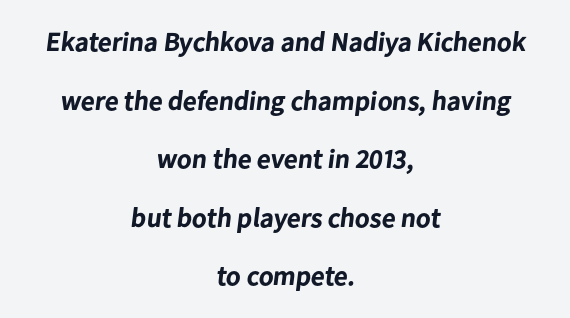
{"bold": "yes", "underline": "no", "align": "center", "line_spacing": "loose", "line_spacing_ratio": 2.17, "letter_spacing": "normal", "letter_spacing_em": 0.0, "glyph_px": 27}
